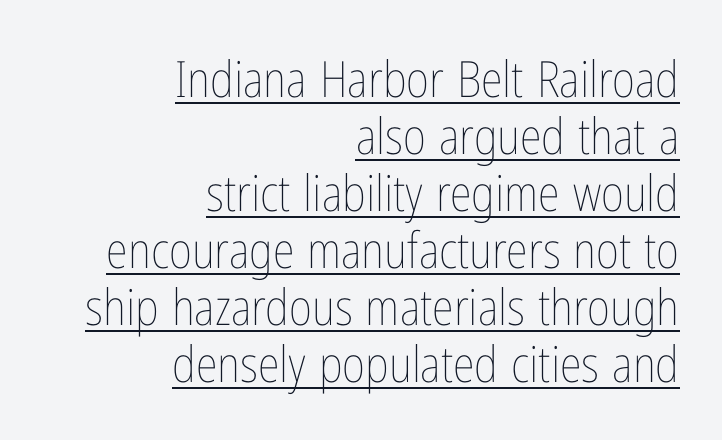
Q: Is the text bold? A: No.
Q: Is the text italic (slanted)? A: No, it is upright.
Q: Is the text underlined? A: Yes.
Q: How is the paragraph aligned? A: Right-aligned.
Q: Is the spacing between letters normal or unusually wide? A: Normal.
Q: Is the spacing between lines tight, normal or loose? A: Tight.
Q: Width (condensed, normal, or wide)? A: Condensed.
Q: Stroke contrast? A: Low.
Q: x-height? A: Medium.
Q: Monospaced? A: No.
